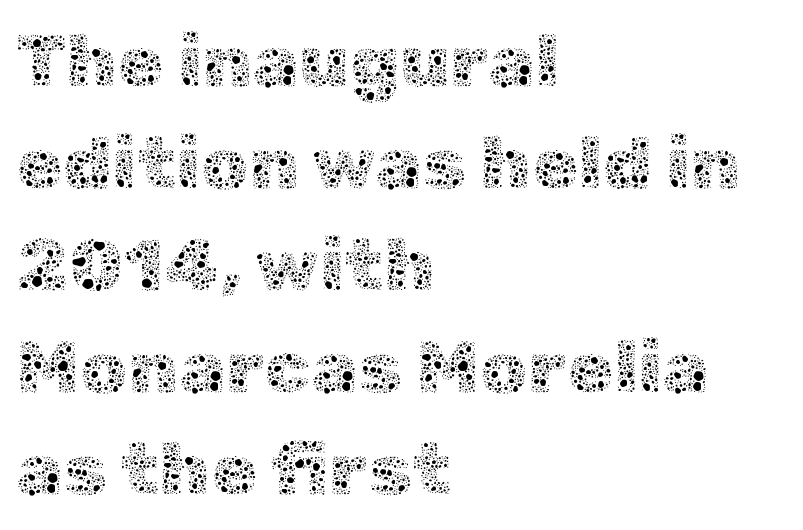
The zone under the glyphs is completely vacant. The passage shown stacks its lines at a standard gap. The lines in this sample share a left origin and differ only in where they stop. Is the stroke heavy? The answer is a plain regular-or-lighter. Tall strokes in this sample are plumb rather than angled.
